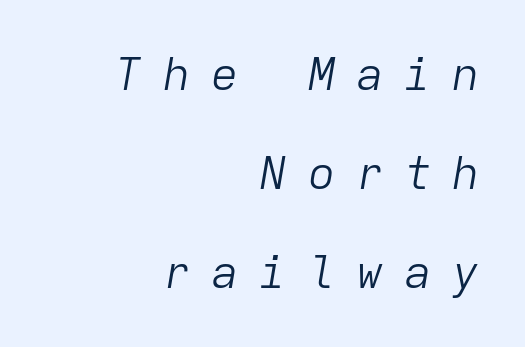
{"italic": "yes", "lean": "right", "slant_degrees": 9, "bold": "no", "weight": "light", "width": "normal", "stroke_contrast": "low", "x_height": "medium", "monospaced": "yes", "underline": "no", "align": "right", "line_spacing": "loose", "line_spacing_ratio": 2.15, "letter_spacing": "wide", "letter_spacing_em": 0.45, "glyph_px": 46}
